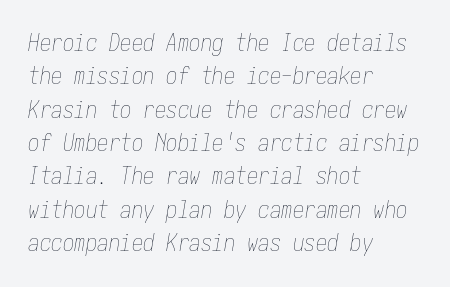
Layout note: lines flush left. Nobody touched the tracking dial on this one. Successive baselines arrive at the customary interval. Descenders are the only things crossing below the line.
